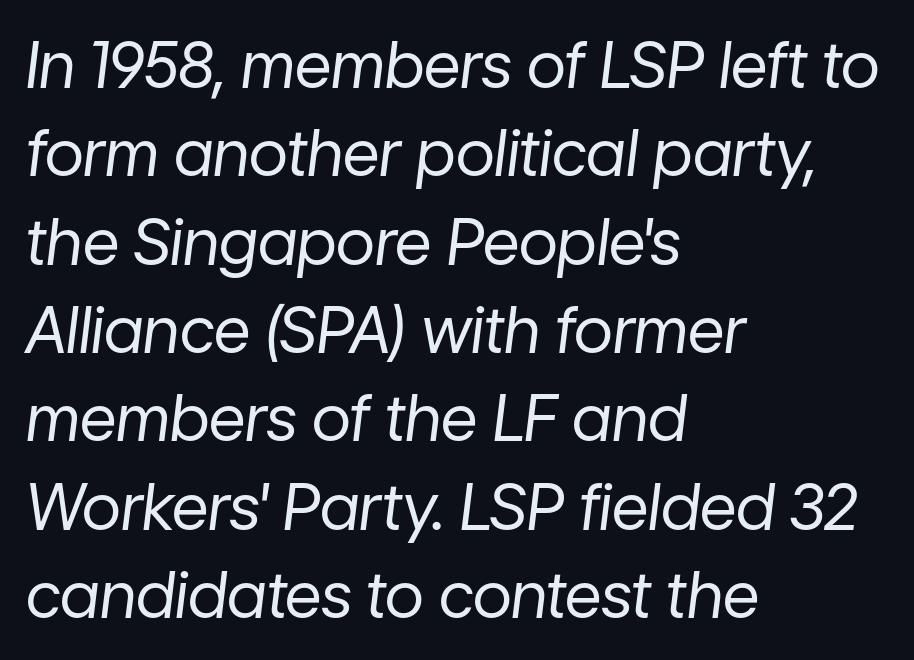
Does the lettering tilt? It does — this is italic. Character widths vary here, with narrow letters taking less room than wide ones. Characters follow at the spacing the type designer built in. The rag falls on the right side of this text block.
